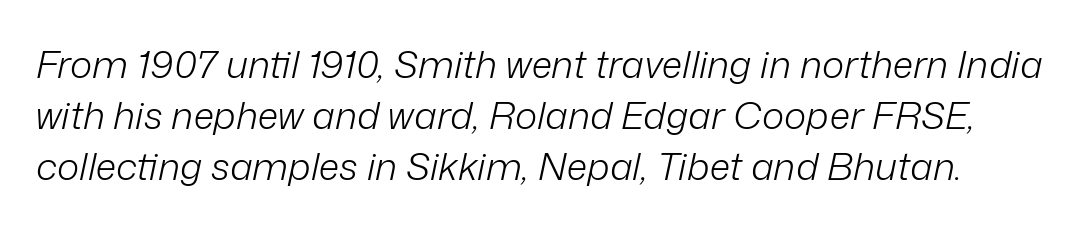
The specimen reads as italic at a glance. Line spacing here is normal. The passage shown has conventional tracking throughout. These glyphs show unthickened strokes, regular width or finer. Do the characters align in a grid? No, the font is proportional.
